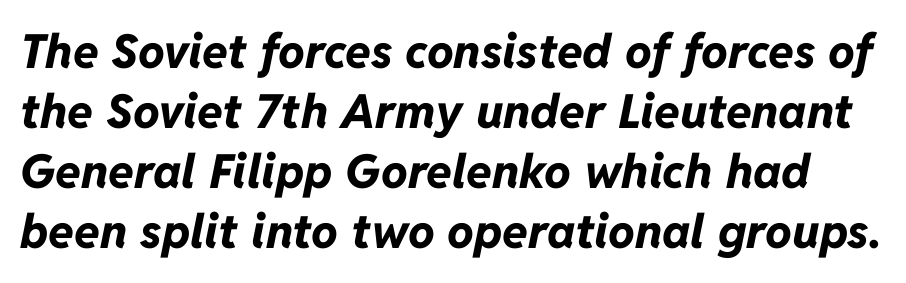
Regular leading. The sample has been set heavy, in full bold. Default kerning and tracking; the words read as compact shapes. Any mark beneath the type? The region is blank. These lines are rendered in a variable-pitch font.
